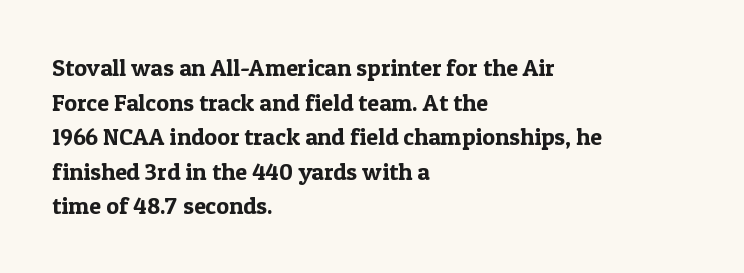
The compositor pushed each line to the left boundary. Compared with typical paragraphs, the rows here are spaced about the same. Here the glyphs are tracked normally, forming tight word shapes. Check the space under the baseline: it is left empty. You can tell it's not italic because the verticals are truly vertical.
